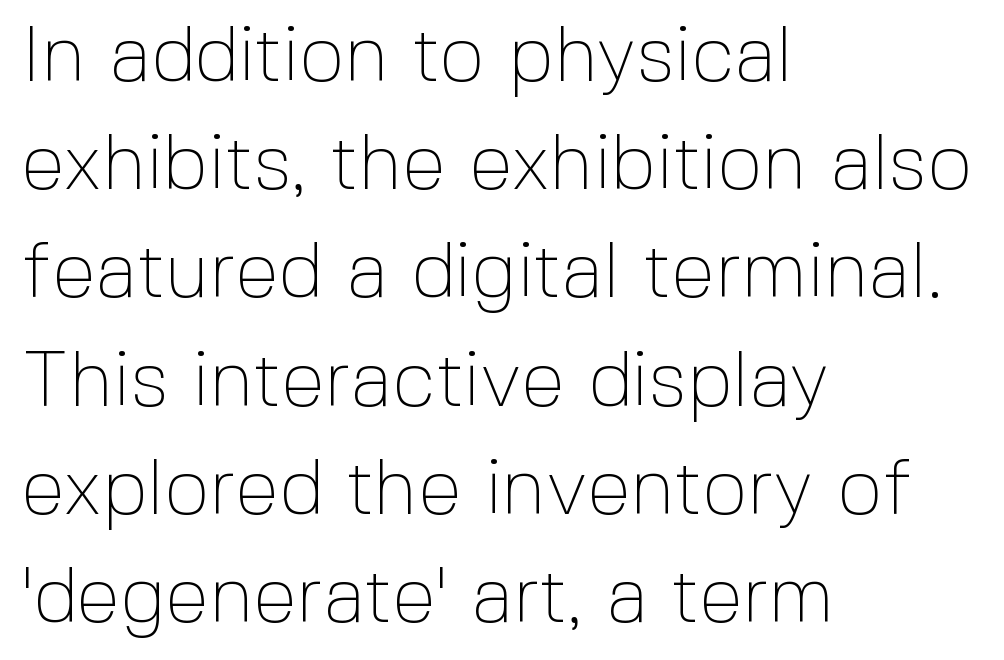
Note the varied advance widths — an 'i' is clearly narrower than an 'm'. Line starts are locked; line ends wander. Standard letterfit; no display-style spreading of the glyphs. If you drew a line through each stem, it would be perfectly vertical.
